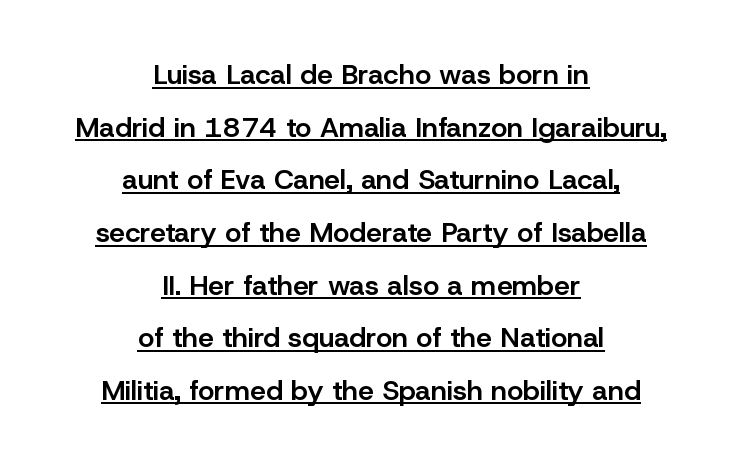
The image shows 28 px semibold sans-serif type, upright; set centered, line spacing 1.88x, normal letter spacing, underlined; low stroke contrast and a medium x-height.
